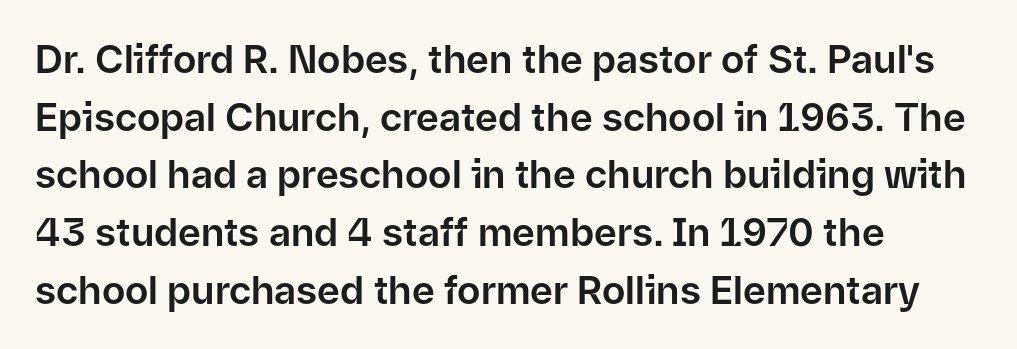
Q: Is the text italic (slanted)? A: No, it is upright.
Q: Is the typeface a serif or a sans-serif typeface? A: Sans-serif.
Q: Is the text underlined? A: No.
Q: How is the paragraph aligned? A: Left-aligned.
Q: Is the spacing between letters normal or unusually wide? A: Normal.
Q: Is the spacing between lines tight, normal or loose? A: Normal.
Q: Width (condensed, normal, or wide)? A: Normal.
Q: Stroke contrast? A: Low.
Q: x-height? A: Medium.
Q: Monospaced? A: No.
